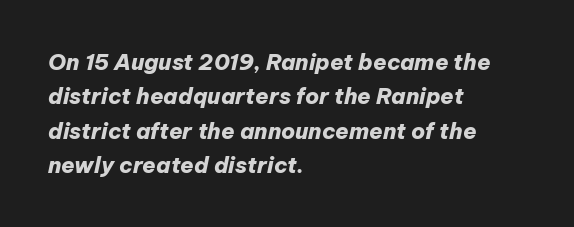
The image shows 22 px bold type, italic (leaning right); set left-aligned, normal line spacing (1.56x), normal letter spacing, not underlined.
